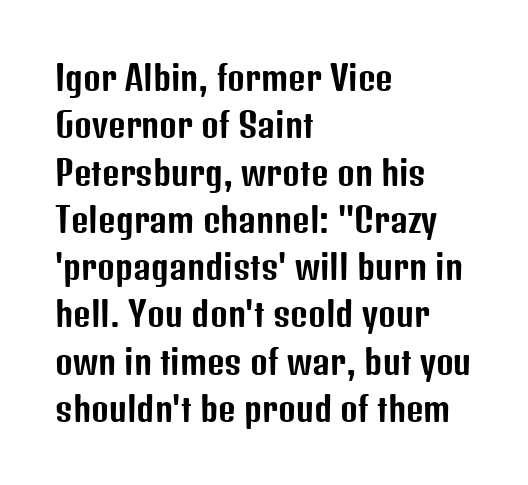
Q: Is the text italic (slanted)? A: No, it is upright.
Q: Is the typeface a serif or a sans-serif typeface? A: Sans-serif.
Q: Is the text underlined? A: No.
Q: How is the paragraph aligned? A: Left-aligned.
Q: Is the spacing between letters normal or unusually wide? A: Normal.
Q: Is the spacing between lines tight, normal or loose? A: Normal.
Q: Width (condensed, normal, or wide)? A: Condensed.
Q: Stroke contrast? A: Low.
Q: x-height? A: Medium.
Q: Monospaced? A: No.
